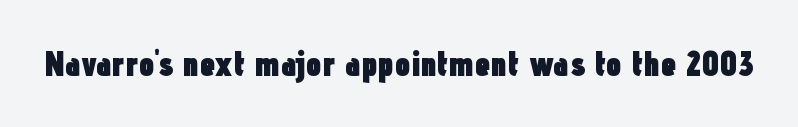
The image shows 35 px heavy, condensed sans-serif type, upright; set normal letter spacing, not underlined; low stroke contrast and a medium x-height.
